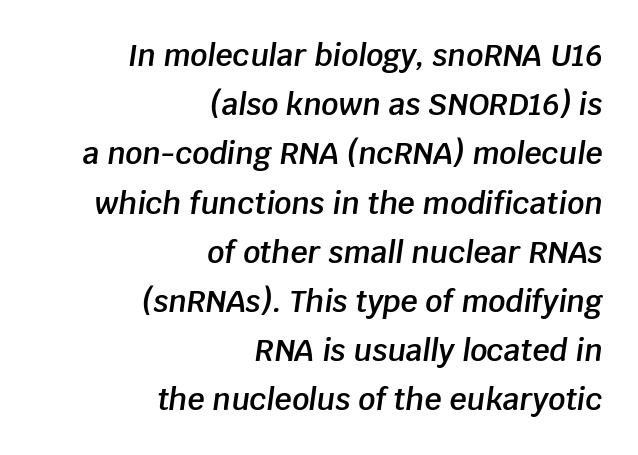
Looks like regular typesetting: each glyph gets only the width it needs. The text carries the slant typical of an italic or oblique font. The space between consecutive lines is moderate. Characters follow at the spacing the type designer built in. In CSS terms this would be text-align: right. This rendering features lettering with no underline.
